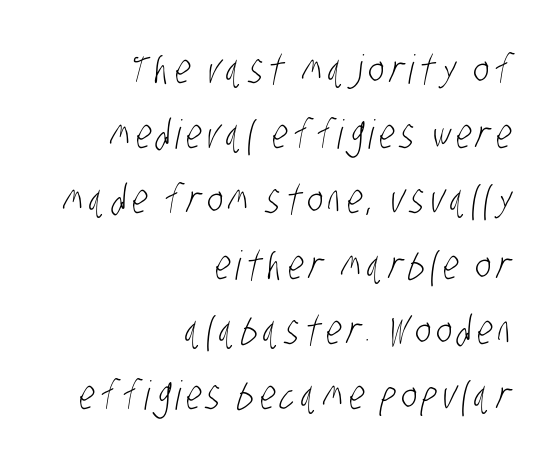
Q: Is the text bold? A: No.
Q: Is the typeface a serif or a sans-serif typeface? A: Sans-serif.
Q: Is the text underlined? A: No.
Q: How is the paragraph aligned? A: Right-aligned.
Q: Is the spacing between lines tight, normal or loose? A: Normal.
Q: Width (condensed, normal, or wide)? A: Condensed.
Q: Stroke contrast? A: Low.
Q: x-height? A: Large.
Q: Monospaced? A: No.
